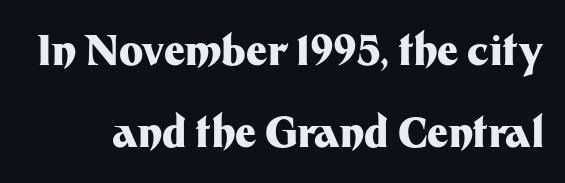
Q: Is the text bold? A: Yes.
Q: Is the text italic (slanted)? A: No, it is upright.
Q: Is the typeface a serif or a sans-serif typeface? A: Sans-serif.
Q: Is the text underlined? A: No.
Q: Is the spacing between letters normal or unusually wide? A: Normal.
Q: Is the spacing between lines tight, normal or loose? A: Loose.
Q: Width (condensed, normal, or wide)? A: Normal.
Q: Stroke contrast? A: Medium.
Q: x-height? A: Medium.
Q: Monospaced? A: No.
